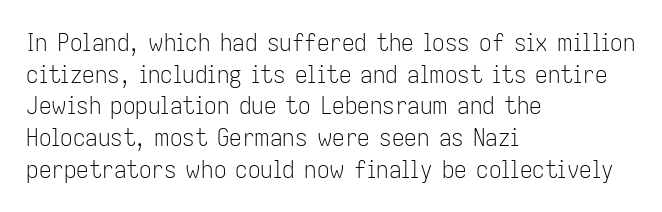
{"italic": "no", "bold": "no", "underline": "no", "align": "left", "line_spacing": "normal", "line_spacing_ratio": 1.27, "letter_spacing": "normal", "letter_spacing_em": 0.0, "glyph_px": 25}
